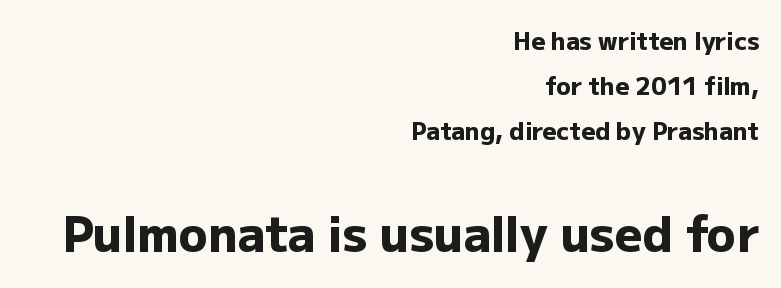
Q: Is the text bold? A: Yes.
Q: Is the text italic (slanted)? A: No, it is upright.
Q: Is the typeface a serif or a sans-serif typeface? A: Sans-serif.
Q: Is the text underlined? A: No.
Q: How is the paragraph aligned? A: Right-aligned.
Q: Is the spacing between letters normal or unusually wide? A: Normal.
Q: Which block of text is set in a larger size, the first (top) or the second (bottom)? A: The second (bottom) one.
Q: Width (condensed, normal, or wide)? A: Normal.
Q: Stroke contrast? A: Low.
Q: x-height? A: Medium.
Q: Monospaced? A: No.
